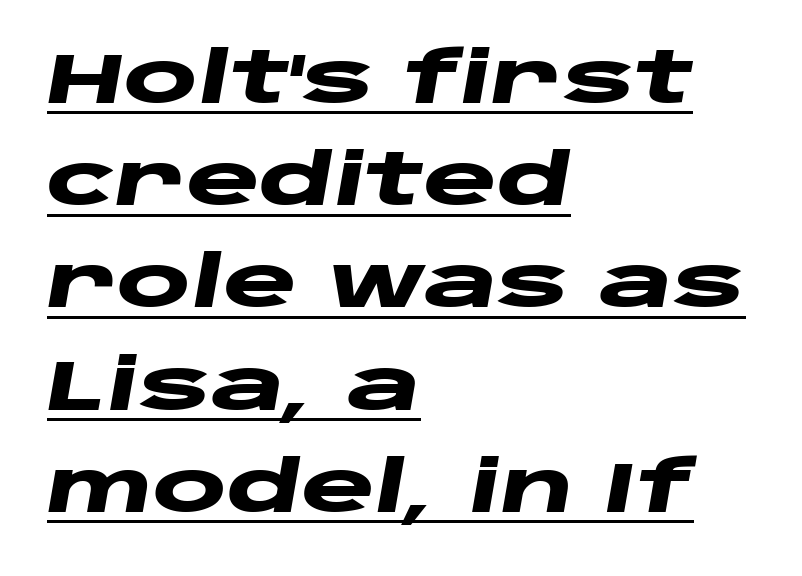
{"italic": "yes", "lean": "right", "slant_degrees": 10, "bold": "yes", "weight": "heavy", "width": "wide", "stroke_contrast": "low", "x_height": "large", "monospaced": "no", "underline": "yes", "align": "left", "line_spacing": "normal", "line_spacing_ratio": 1.46, "letter_spacing": "normal", "letter_spacing_em": 0.0, "glyph_px": 70}
